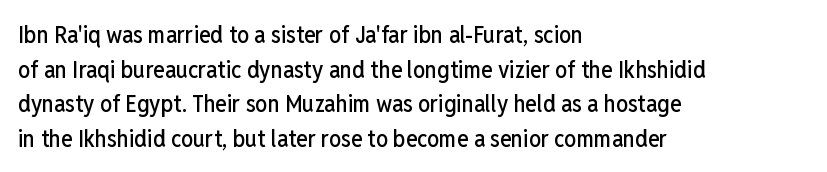
Q: Is the text italic (slanted)? A: No, it is upright.
Q: Is the text underlined? A: No.
Q: How is the paragraph aligned? A: Left-aligned.
Q: Is the spacing between letters normal or unusually wide? A: Normal.
Q: Is the spacing between lines tight, normal or loose? A: Normal.
